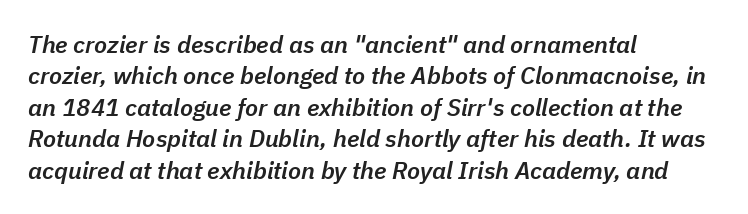
{"italic": "yes", "lean": "right", "slant_degrees": 11, "bold": "semi", "underline": "no", "align": "left", "line_spacing": "normal", "line_spacing_ratio": 1.31, "letter_spacing": "normal", "letter_spacing_em": 0.0, "glyph_px": 24}
